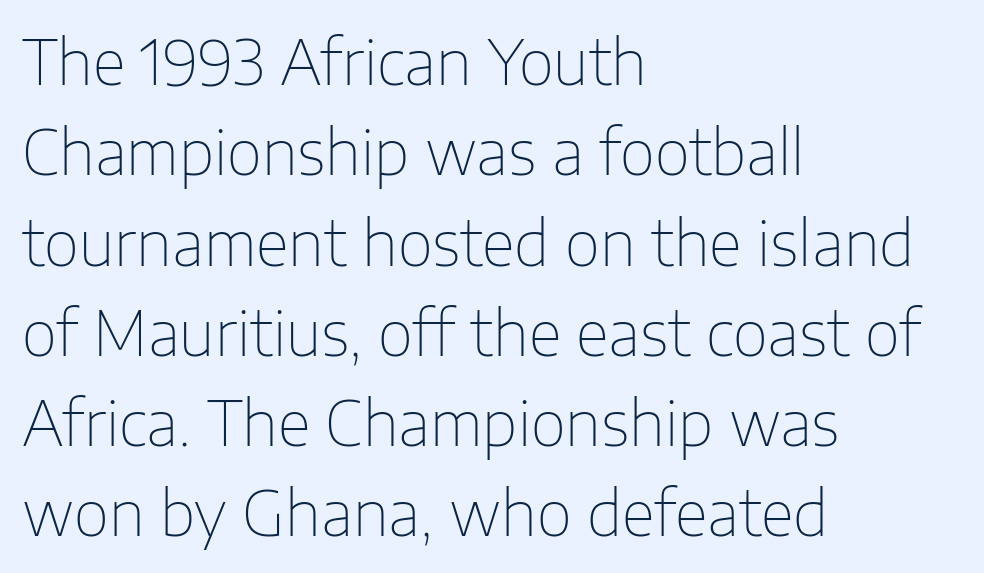
This sample uses a sans-serif face. Style check: upright. Notice how descenders clear the ascenders below comfortably — that's standard leading. Letters rest on an invisible, unmarked baseline.
